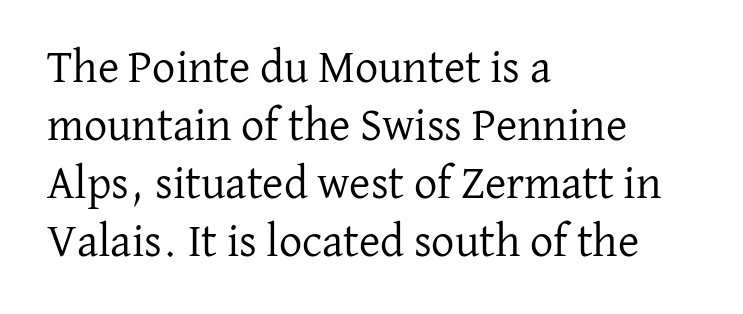
Q: Is the text bold? A: No.
Q: Is the text italic (slanted)? A: No, it is upright.
Q: Is the typeface a serif or a sans-serif typeface? A: Serif.
Q: Is the text underlined? A: No.
Q: How is the paragraph aligned? A: Left-aligned.
Q: Is the spacing between letters normal or unusually wide? A: Normal.
Q: Is the spacing between lines tight, normal or loose? A: Normal.
Q: Width (condensed, normal, or wide)? A: Normal.
Q: Stroke contrast? A: Low.
Q: x-height? A: Medium.
Q: Monospaced? A: No.
